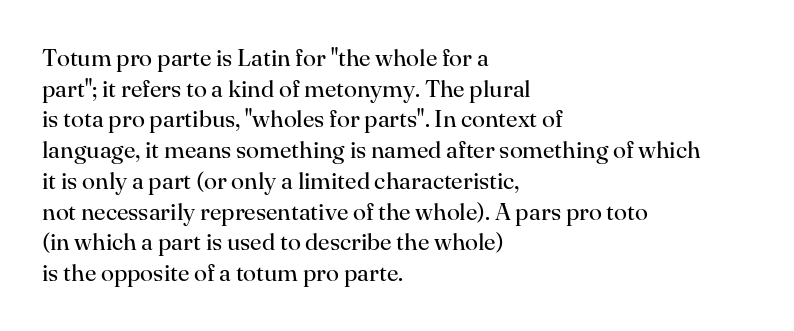
The image shows 24 px text type, upright; set left-aligned, normal line spacing (1.28x), normal letter spacing, not underlined.
